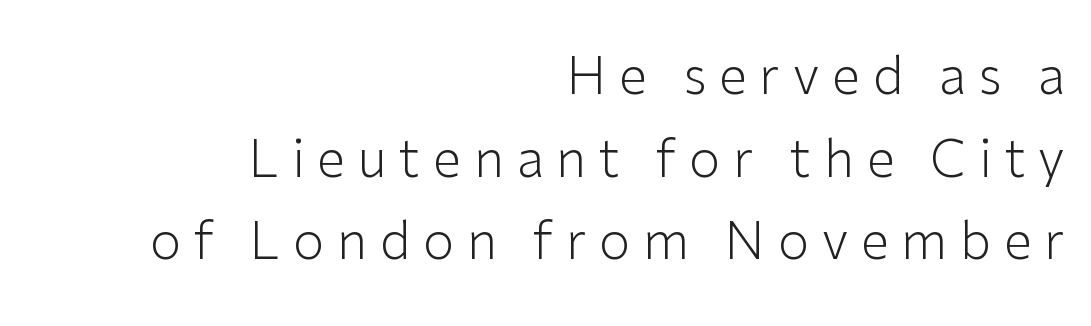
The image shows 51 px light sans-serif type, upright; set right-aligned, normal line spacing (1.62x), unusually wide letter spacing (+0.25 em), not underlined; low stroke contrast and a medium x-height.
